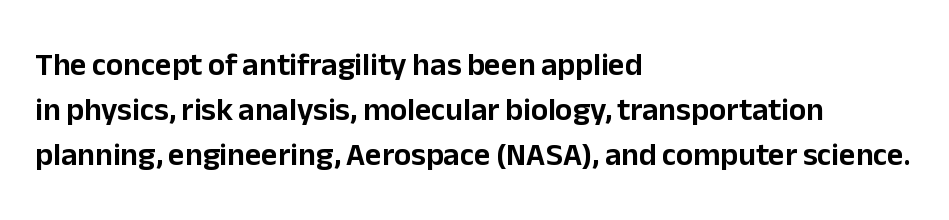
Proportional: the letters do not fall into vertical columns. Compared with typical paragraphs, the rows here are spaced about the same. The letters stand upright; this is a roman face. Notice how the passage keeps a crisp vertical edge on the left only. Inter-character spacing is left at the font's built-in metrics. The rendering shows plain stroke endings on the letterforms — a sans-serif design.
